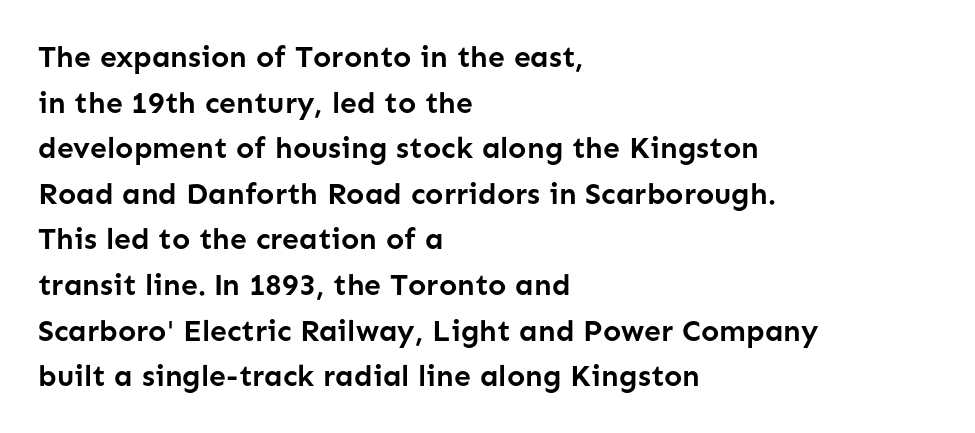
Q: Is the text bold? A: Yes.
Q: Is the text italic (slanted)? A: No, it is upright.
Q: Is the typeface a serif or a sans-serif typeface? A: Sans-serif.
Q: Is the text underlined? A: No.
Q: How is the paragraph aligned? A: Left-aligned.
Q: Is the spacing between letters normal or unusually wide? A: Normal.
Q: Is the spacing between lines tight, normal or loose? A: Normal.
Q: Width (condensed, normal, or wide)? A: Normal.
Q: Stroke contrast? A: Low.
Q: x-height? A: Medium.
Q: Monospaced? A: No.
